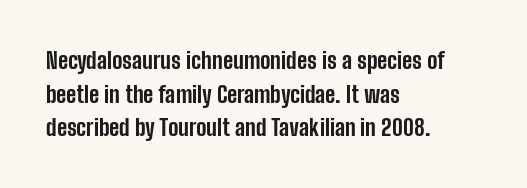
{"italic": "no", "bold": "yes", "underline": "no", "align": "left", "line_spacing": "normal", "line_spacing_ratio": 1.46, "letter_spacing": "normal", "letter_spacing_em": 0.0, "glyph_px": 23}
